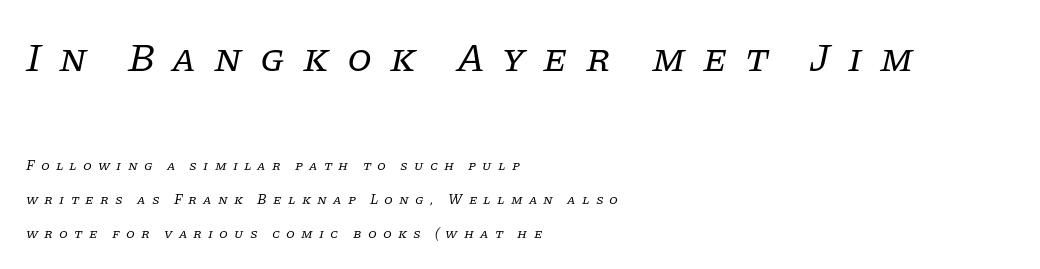
The image shows 40 px regular-weight serif type, italic (leaning right); set left-aligned, loose line spacing (2.41x), unusually wide letter spacing (+0.44 em), not underlined; the first (top) block is 2.86x larger; low stroke contrast and a large x-height.
